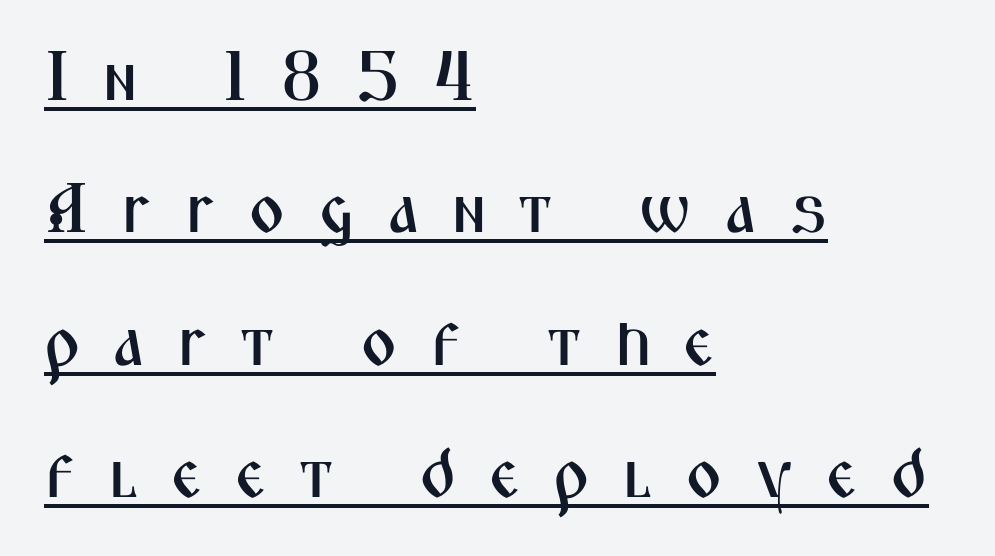
Underlined type. Style check: upright. The compositor pushed each line to the left boundary. Compared with typical body copy, the letter spacing here is much looser.
